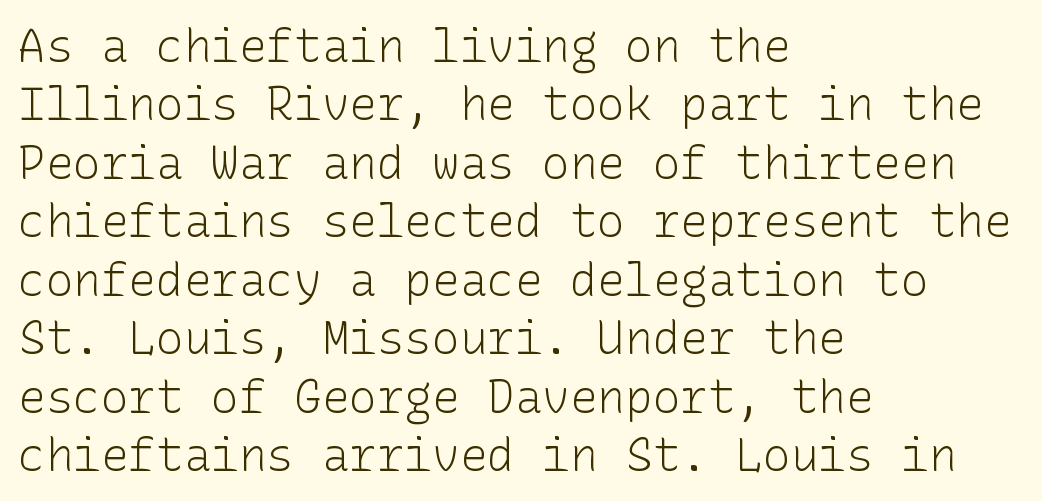
Q: Is the text bold? A: No.
Q: Is the text italic (slanted)? A: No, it is upright.
Q: Is the typeface a serif or a sans-serif typeface? A: Sans-serif.
Q: Is the text underlined? A: No.
Q: How is the paragraph aligned? A: Left-aligned.
Q: Is the spacing between letters normal or unusually wide? A: Normal.
Q: Is the spacing between lines tight, normal or loose? A: Normal.
Q: Width (condensed, normal, or wide)? A: Normal.
Q: Stroke contrast? A: Low.
Q: x-height? A: Medium.
